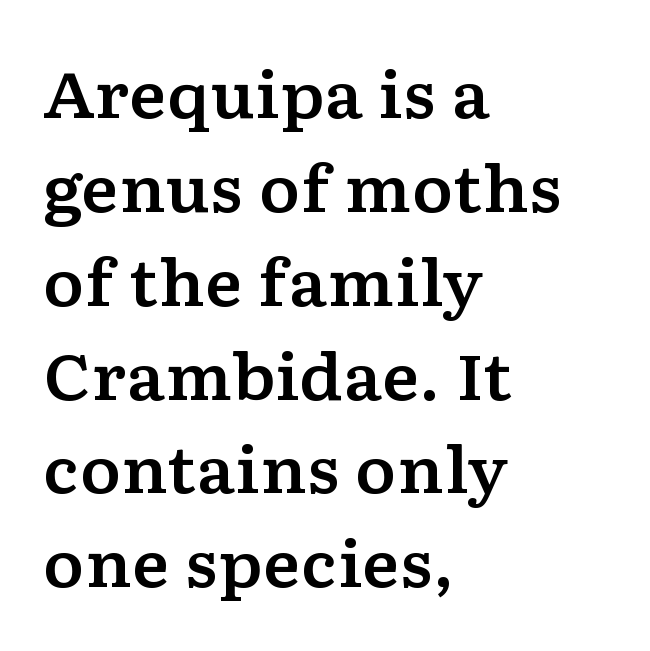
Each letter keeps its own natural width here, so spacing adapts to shape. The glyphs in this specimen are seriffed. The foot of each line stays bare and open. Rendered with straight, roman letterforms. These lines stack with their left ends in a neat column. The horizontal fit of the characters is conventional and even.
